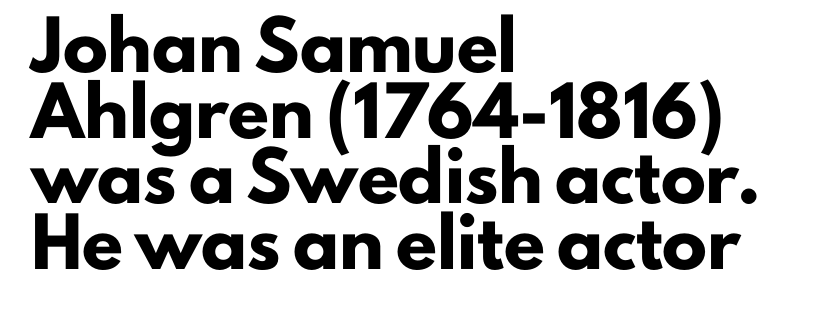
The image shows 45 px heavy sans-serif type, upright; set left-aligned, normal line spacing (1.46x), normal letter spacing, not underlined; low stroke contrast and a small x-height.
